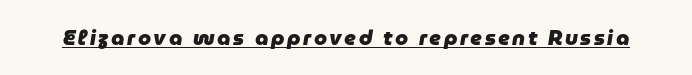
These words are printed bold, with thick strokes throughout. Observe the lean: these are italic letterforms. Notice how a bar underscores the lettering throughout.
